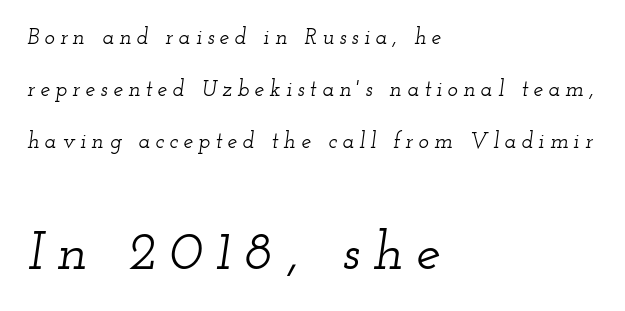
The image shows 55 px wide serif type, italic (leaning right); set left-aligned, loose line spacing (2.37x), unusually wide letter spacing (+0.24 em), not underlined; the second (bottom) block is 2.5x larger; low stroke contrast and a small x-height.
